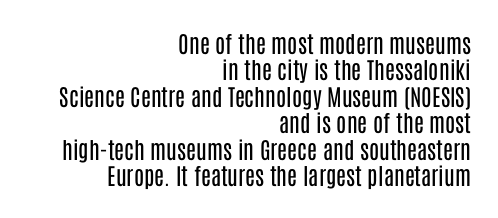
The image shows 23 px text type, upright; set right-aligned, tight line spacing (1.15x), normal letter spacing, not underlined.
